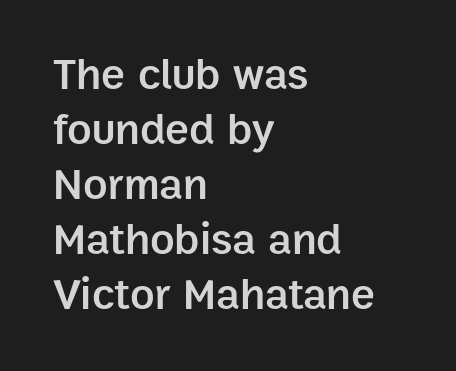
{"serif": "no", "italic": "no", "bold": "semi", "weight": "semibold", "width": "normal", "stroke_contrast": "low", "x_height": "medium", "monospaced": "no", "underline": "no", "align": "left", "line_spacing_ratio": 1.22, "letter_spacing": "normal", "letter_spacing_em": 0.0, "glyph_px": 45}
